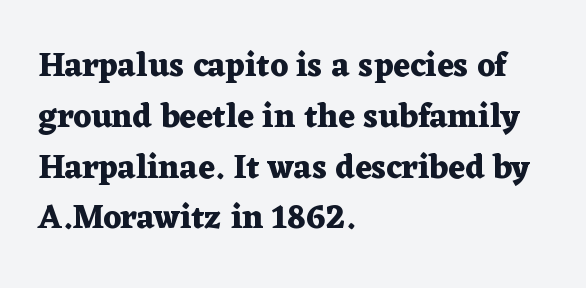
Is there much room between lines? A standard amount, neither cramped nor airy. The rag falls on the right side of this text block. Here the designer chose a conventional face with non-uniform glyph widths. On the weight axis this lands at bold, roughly 700. The font family rendered here belongs to the serif group.
